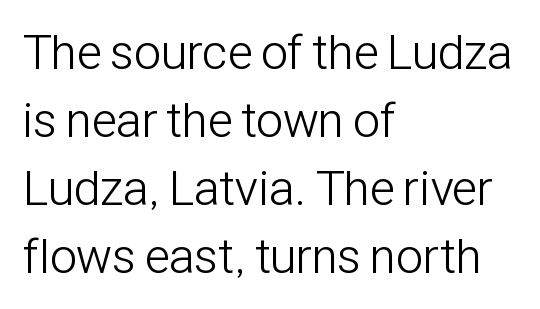
Q: Is the text bold? A: No.
Q: Is the text italic (slanted)? A: No, it is upright.
Q: Is the typeface a serif or a sans-serif typeface? A: Sans-serif.
Q: Is the text underlined? A: No.
Q: How is the paragraph aligned? A: Left-aligned.
Q: Is the spacing between letters normal or unusually wide? A: Normal.
Q: Is the spacing between lines tight, normal or loose? A: Normal.
Q: Width (condensed, normal, or wide)? A: Condensed.
Q: Stroke contrast? A: Low.
Q: x-height? A: Medium.
Q: Monospaced? A: No.
